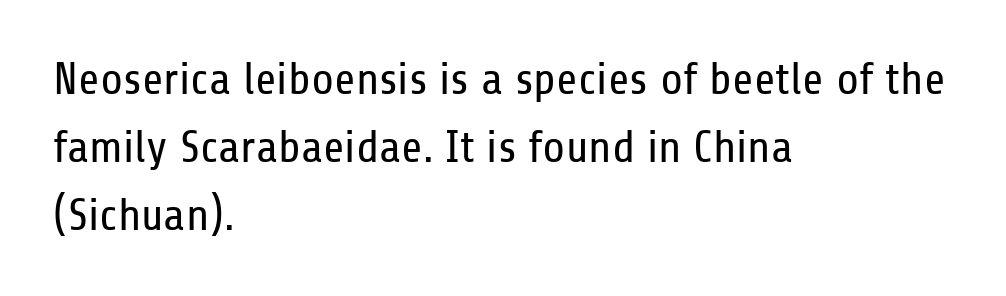
The image shows 46 px regular-weight, condensed sans-serif type, upright; set left-aligned, normal line spacing (1.48x), normal letter spacing, not underlined; low stroke contrast and a medium x-height.
